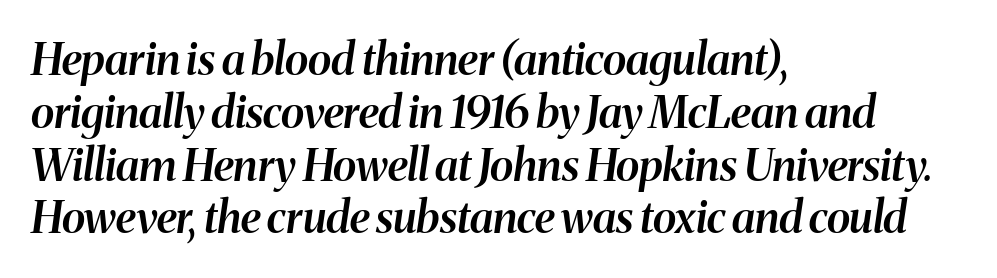
The font is running at a semibold setting, under full bold. This is oblique type, the kind used for emphasis or titles. These lines stack with their left ends in a neat column. How are the letters spaced? Ordinarily, with no added tracking. The zone under the glyphs is completely vacant.
